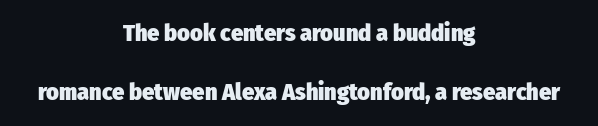
Rows of type keep a wide berth in the vertical direction. This rendering uses center alignment, leaving both contours irregular but symmetric. A bare baseline throughout the passage. In terms of posture, this sample is upright. Characters follow at the spacing the type designer built in.
